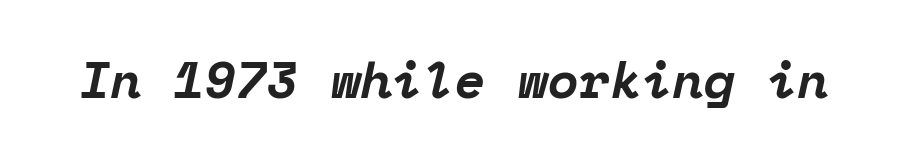
Every character sits at an angle, as italics do. Caption: standard tracking, unaltered. The typeface chosen for these lines features serifs. Honestly, there is no underline to notice here at all. These lines are rendered in a fixed-pitch font. Weight: bold.
